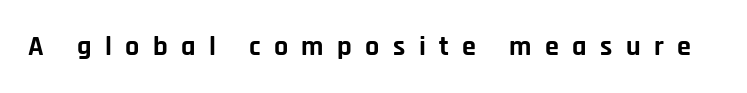
Q: Is the text bold? A: Yes.
Q: Is the text italic (slanted)? A: No, it is upright.
Q: Is the typeface a serif or a sans-serif typeface? A: Sans-serif.
Q: Is the text underlined? A: No.
Q: Is the spacing between letters normal or unusually wide? A: Unusually wide.
Q: Width (condensed, normal, or wide)? A: Normal.
Q: Stroke contrast? A: Low.
Q: x-height? A: Large.
Q: Monospaced? A: No.
